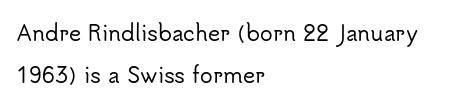
Q: Is the text italic (slanted)? A: No, it is upright.
Q: Is the text underlined? A: No.
Q: How is the paragraph aligned? A: Left-aligned.
Q: Is the spacing between letters normal or unusually wide? A: Normal.
Q: Is the spacing between lines tight, normal or loose? A: Loose.
